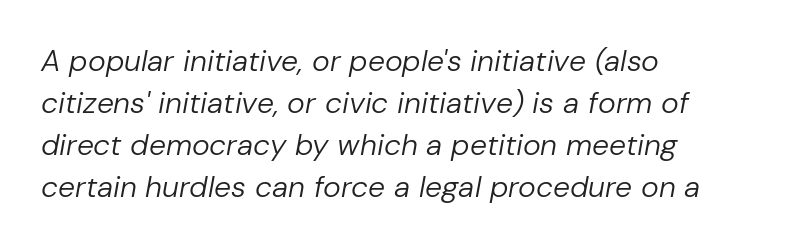
The image shows 30 px regular-weight type, italic (leaning right); set left-aligned, normal line spacing (1.4x), normal letter spacing, not underlined; low stroke contrast and a medium x-height.
